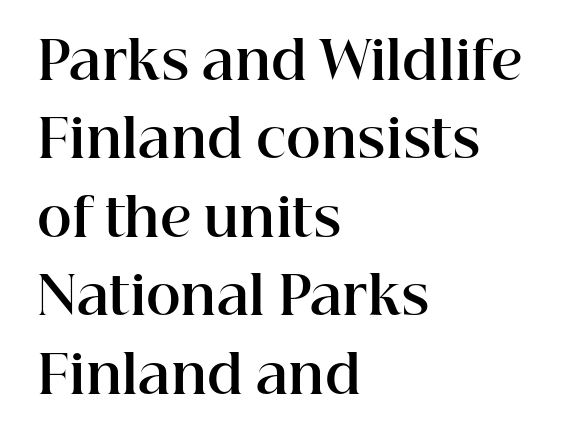
The image shows 53 px bold serif type, upright; set left-aligned, normal line spacing (1.48x), normal letter spacing, not underlined; high stroke contrast and a medium x-height.
